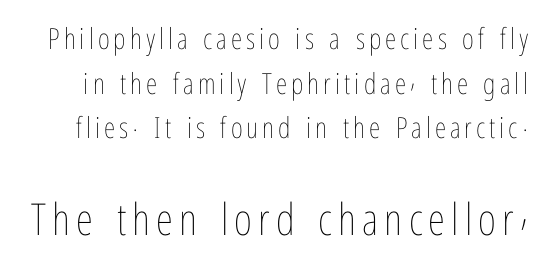
{"italic": "no", "bold": "no", "weight": "thin", "width": "condensed", "stroke_contrast": "low", "x_height": "medium", "monospaced": "no", "underline": "no", "line_spacing": "normal", "line_spacing_ratio": 1.54, "larger_block": "second", "size_ratio": 1.52, "glyph_px": 44}
